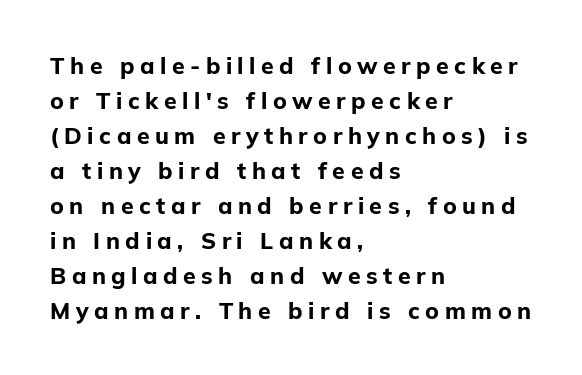
The image shows 23 px bold type, upright; set left-aligned, normal line spacing (1.52x), unusually wide letter spacing (+0.24 em), not underlined.
